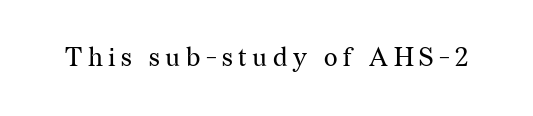
Any mark beneath the type? The region is blank. This rendering widens character spacing well past its baseline value. The typography opts for an upright posture over an oblique one. This is not heavy type; no bold has been used.
